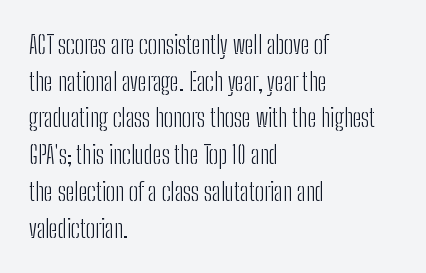
The image shows 25 px text type, upright; set left-aligned, normal line spacing (1.47x), normal letter spacing, not underlined.
